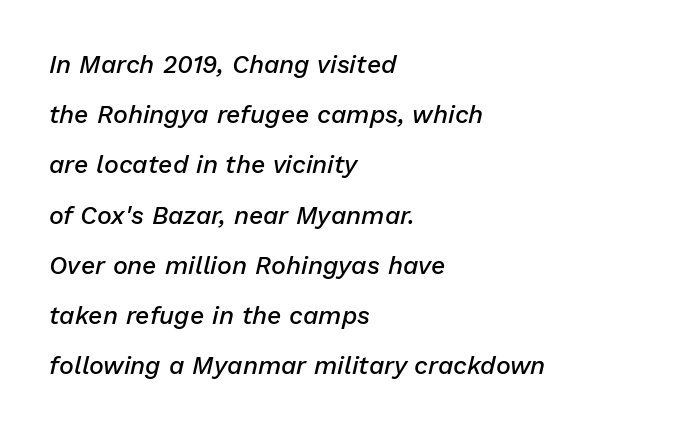
{"italic": "yes", "lean": "right", "slant_degrees": 13, "bold": "semi", "underline": "no", "align": "left", "line_spacing": "loose", "line_spacing_ratio": 2.01, "letter_spacing": "normal", "letter_spacing_em": 0.0, "glyph_px": 25}
